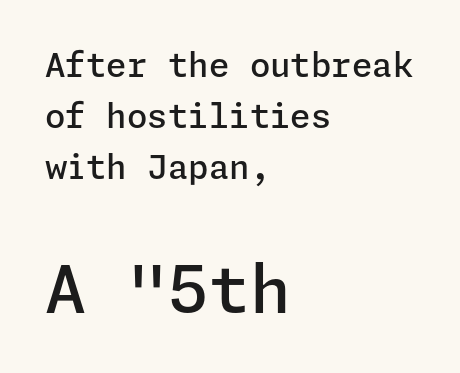
Q: Is the text bold? A: Semi-bold.
Q: Is the text italic (slanted)? A: No, it is upright.
Q: Is the typeface a serif or a sans-serif typeface? A: Sans-serif.
Q: Is the text underlined? A: No.
Q: How is the paragraph aligned? A: Left-aligned.
Q: Is the spacing between letters normal or unusually wide? A: Normal.
Q: Is the spacing between lines tight, normal or loose? A: Normal.
Q: Which block of text is set in a larger size, the first (top) or the second (bottom)? A: The second (bottom) one.
Q: Width (condensed, normal, or wide)? A: Normal.
Q: Stroke contrast? A: Low.
Q: x-height? A: Medium.
